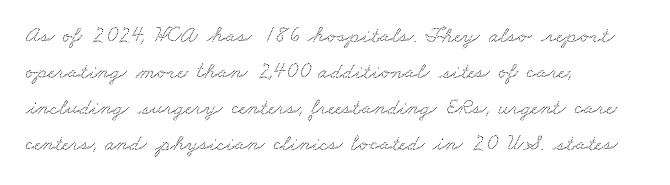
The image shows 23 px text type; set left-aligned, normal line spacing (1.57x), normal letter spacing, not underlined.
